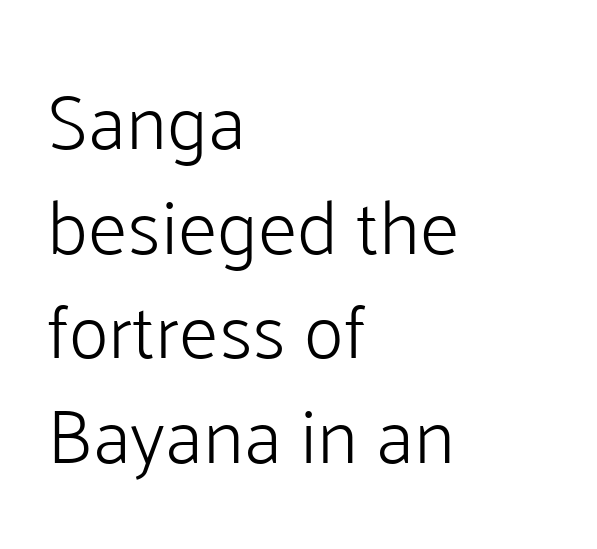
{"serif": "no", "italic": "no", "bold": "no", "weight": "light", "width": "normal", "stroke_contrast": "low", "x_height": "medium", "monospaced": "no", "underline": "no", "align": "left", "line_spacing": "normal", "line_spacing_ratio": 1.36, "letter_spacing": "normal", "letter_spacing_em": 0.0, "glyph_px": 77}
